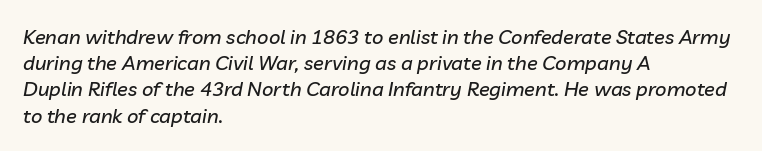
Q: Is the text italic (slanted)? A: Yes, it leans right by about 10 degrees.
Q: Is the text underlined? A: No.
Q: How is the paragraph aligned? A: Left-aligned.
Q: Is the spacing between letters normal or unusually wide? A: Normal.
Q: Is the spacing between lines tight, normal or loose? A: Normal.
